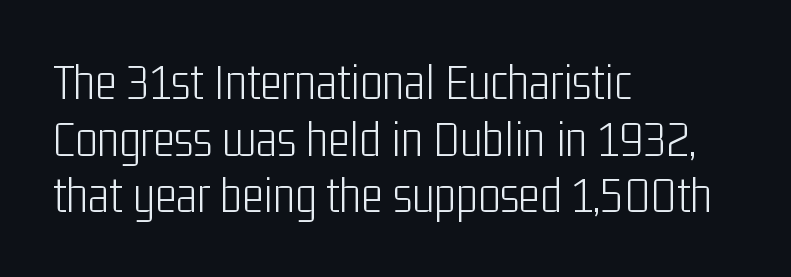
Q: Is the text bold? A: No.
Q: Is the text italic (slanted)? A: No, it is upright.
Q: Is the typeface a serif or a sans-serif typeface? A: Sans-serif.
Q: Is the text underlined? A: No.
Q: How is the paragraph aligned? A: Left-aligned.
Q: Is the spacing between letters normal or unusually wide? A: Normal.
Q: Is the spacing between lines tight, normal or loose? A: Tight.
Q: Width (condensed, normal, or wide)? A: Condensed.
Q: Stroke contrast? A: Low.
Q: x-height? A: Medium.
Q: Monospaced? A: No.
